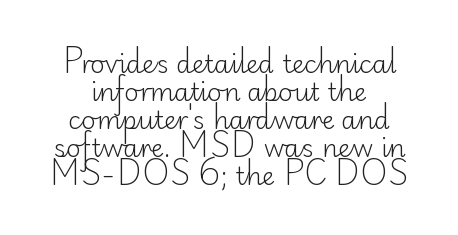
Q: Is the text bold? A: No.
Q: Is the text italic (slanted)? A: No, it is upright.
Q: Is the text underlined? A: No.
Q: How is the paragraph aligned? A: Centered.
Q: Is the spacing between letters normal or unusually wide? A: Normal.
Q: Is the spacing between lines tight, normal or loose? A: Tight.
